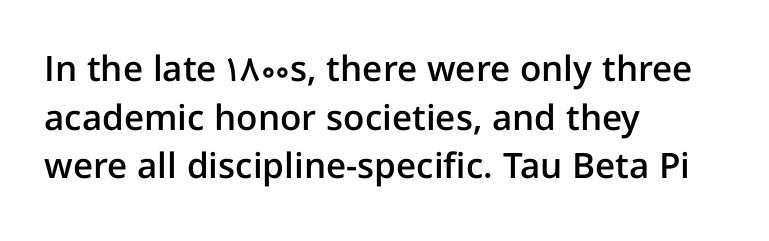
The image shows 35 px semibold sans-serif type, upright; set left-aligned, normal line spacing (1.39x), normal letter spacing, not underlined; low stroke contrast and a medium x-height.
